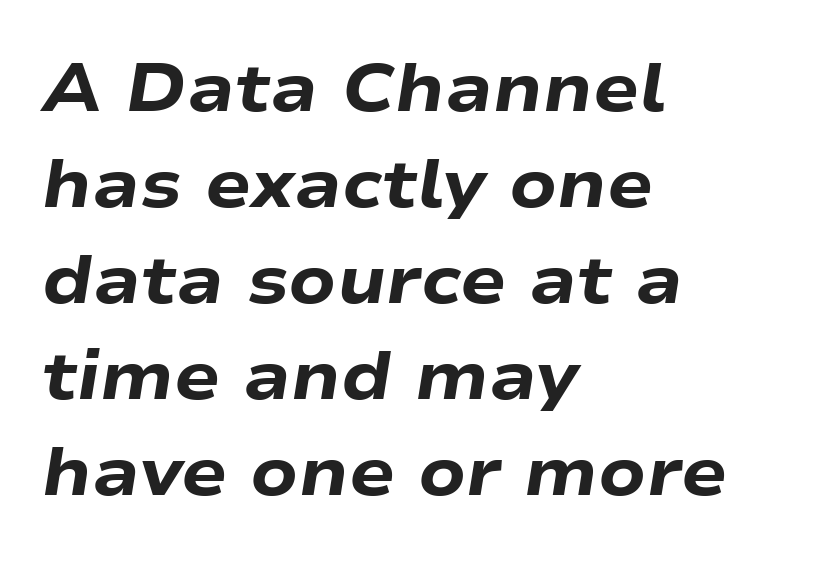
Regular leading. The whole block is typeset with a tilt. The passage shown is emphatically bold. The zone under the glyphs is completely vacant. Teacher's note: observe the even left margin — that is flush-left alignment.
